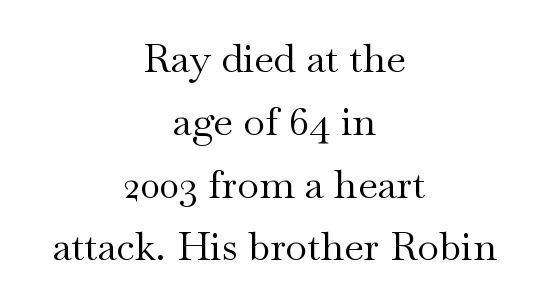
Q: Is the text bold? A: No.
Q: Is the text italic (slanted)? A: No, it is upright.
Q: Is the typeface a serif or a sans-serif typeface? A: Serif.
Q: Is the text underlined? A: No.
Q: How is the paragraph aligned? A: Centered.
Q: Is the spacing between letters normal or unusually wide? A: Normal.
Q: Is the spacing between lines tight, normal or loose? A: Normal.
Q: Width (condensed, normal, or wide)? A: Wide.
Q: Stroke contrast? A: Medium.
Q: x-height? A: Small.
Q: Monospaced? A: No.
